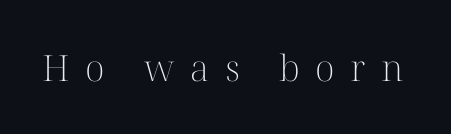
The image shows 36 px light serif type, upright; set unusually wide letter spacing (+0.43 em), not underlined; high stroke contrast and a medium x-height.
